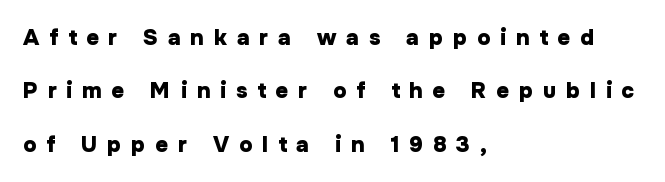
{"italic": "no", "bold": "yes", "underline": "no", "align": "left", "line_spacing": "loose", "line_spacing_ratio": 2.43, "letter_spacing": "wide", "letter_spacing_em": 0.45, "glyph_px": 22}
